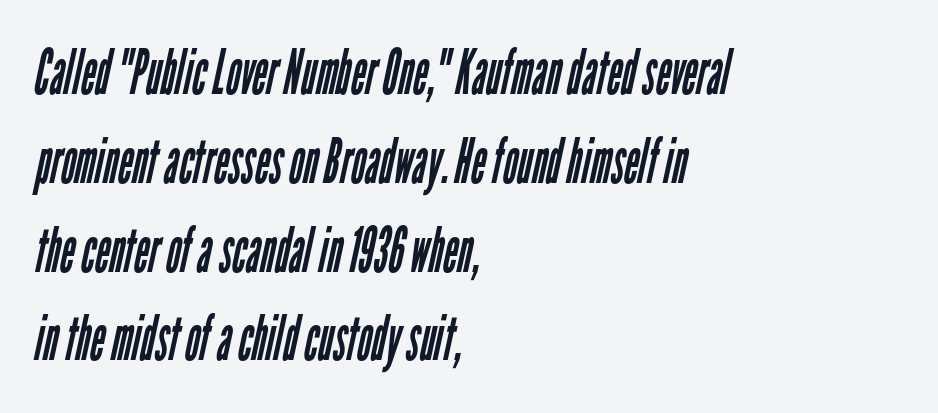
Q: Is the text bold? A: No.
Q: Is the typeface a serif or a sans-serif typeface? A: Sans-serif.
Q: Is the text underlined? A: No.
Q: How is the paragraph aligned? A: Left-aligned.
Q: Is the spacing between letters normal or unusually wide? A: Normal.
Q: Is the spacing between lines tight, normal or loose? A: Normal.
Q: Width (condensed, normal, or wide)? A: Condensed.
Q: Stroke contrast? A: Low.
Q: x-height? A: Medium.
Q: Monospaced? A: No.
